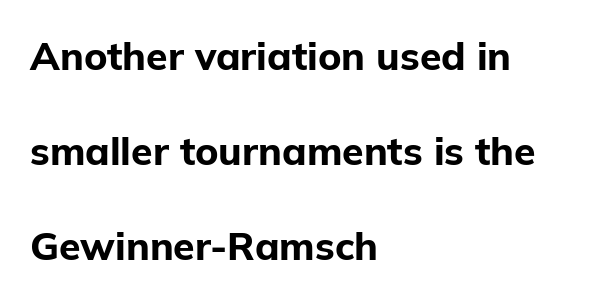
Q: Is the text bold? A: Yes.
Q: Is the text italic (slanted)? A: No, it is upright.
Q: Is the typeface a serif or a sans-serif typeface? A: Sans-serif.
Q: Is the text underlined? A: No.
Q: How is the paragraph aligned? A: Left-aligned.
Q: Is the spacing between letters normal or unusually wide? A: Normal.
Q: Is the spacing between lines tight, normal or loose? A: Loose.
Q: Width (condensed, normal, or wide)? A: Normal.
Q: Stroke contrast? A: Low.
Q: x-height? A: Medium.
Q: Monospaced? A: No.
